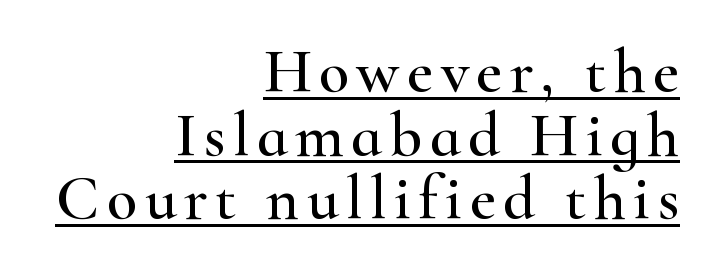
Q: Is the text italic (slanted)? A: No, it is upright.
Q: Is the typeface a serif or a sans-serif typeface? A: Serif.
Q: Is the text underlined? A: Yes.
Q: How is the paragraph aligned? A: Right-aligned.
Q: Is the spacing between lines tight, normal or loose? A: Tight.
Q: Width (condensed, normal, or wide)? A: Wide.
Q: Stroke contrast? A: High.
Q: x-height? A: Small.
Q: Monospaced? A: No.
